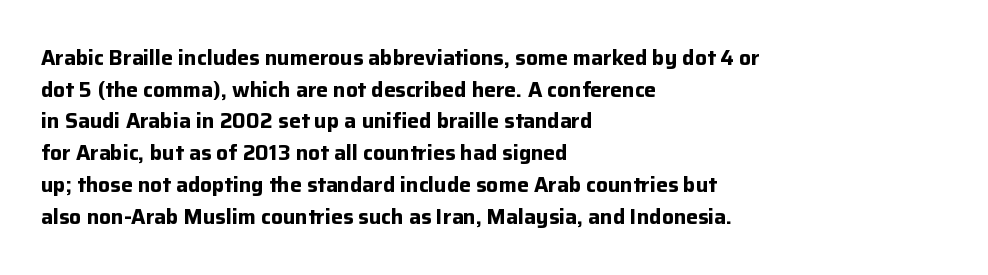
{"italic": "no", "bold": "yes", "underline": "no", "align": "left", "line_spacing": "normal", "line_spacing_ratio": 1.51, "letter_spacing": "normal", "letter_spacing_em": 0.0, "glyph_px": 21}
